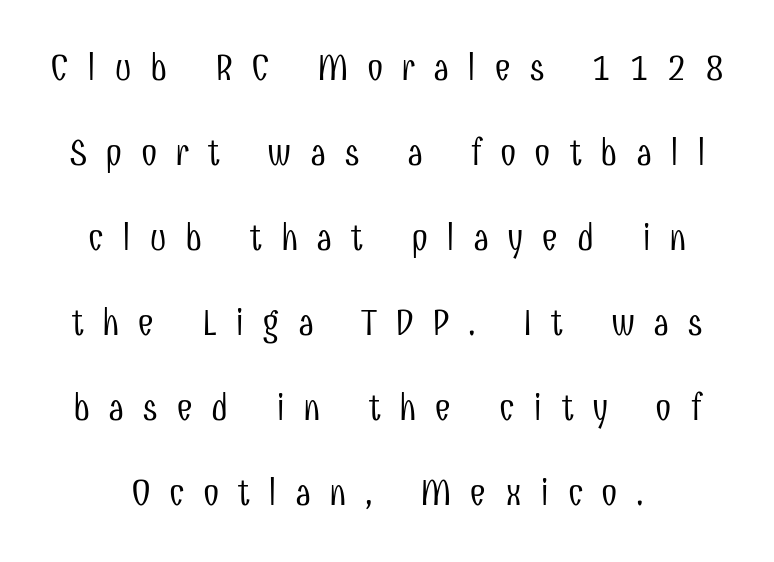
Letters have the restrained weight of plain body copy at most. Each word looks stretched out because of the extra space between its letters. You could not count columns in this text — the font is proportionally spaced. Typographically, this falls in the sans-serif category. The string is rendered with underlining switched off.
